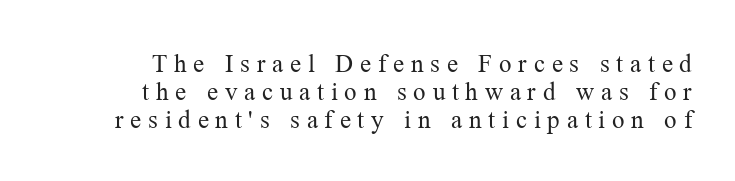
Tightly led — the rows are bunched. The rendering anchors every line to the right-hand side. Any mark beneath the type? The region is blank. The rendering inserts visible extra space after every character.
